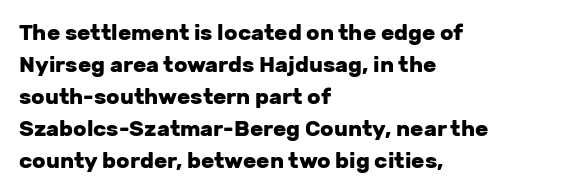
These lines were composed using upright roman letters. Bare-footed words on every line. The vertical gap from one line to the next is medium. Leftover space on each line is placed entirely after the last word. The line texture is even and compact thanks to regular tracking.
